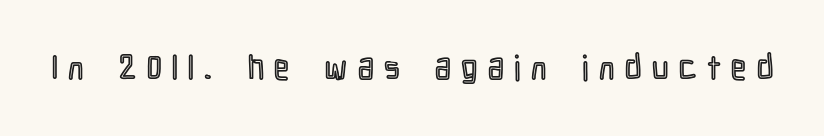
Honestly, the letter spacing is so wide it's the main thing you notice. Rendered with straight, roman letterforms. The string is rendered with underlining switched off. The passage shown is typed in a proportional face where columns would drift.
